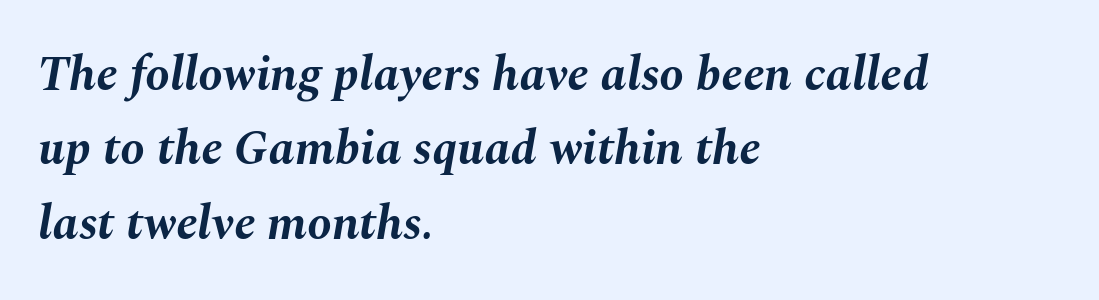
There is no visible air inserted between adjacent glyphs. Typographic density is high because the face is bold. Normally led — the rows are evenly, conventionally spaced. The compositor pushed each line to the left boundary. Yep, that's italic — everything's leaning.
